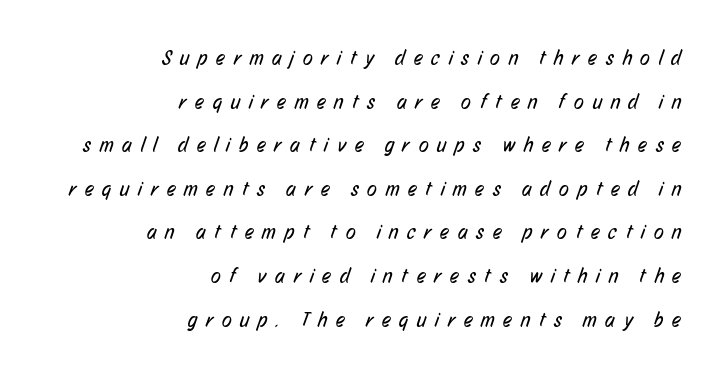
The image shows 20 px text type; set right-aligned, loose line spacing (2.18x), unusually wide letter spacing (+0.44 em), not underlined.
